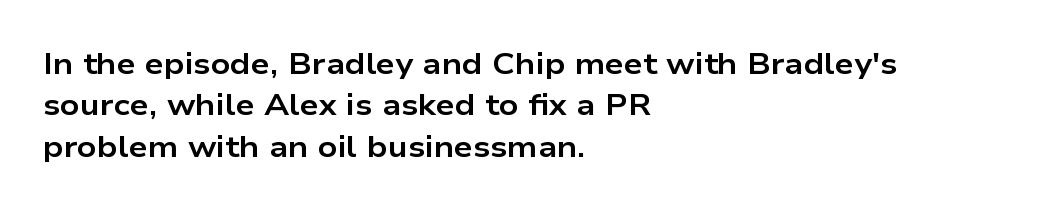
{"serif": "no", "italic": "no", "bold": "yes", "weight": "bold", "width": "wide", "stroke_contrast": "low", "x_height": "medium", "monospaced": "no", "underline": "no", "align": "left", "line_spacing": "normal", "line_spacing_ratio": 1.38, "letter_spacing": "normal", "letter_spacing_em": 0.0, "glyph_px": 30}
